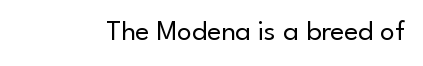
{"serif": "no", "italic": "no", "bold": "no", "weight": "regular", "width": "normal", "stroke_contrast": "low", "x_height": "small", "monospaced": "no", "underline": "no", "letter_spacing": "normal", "letter_spacing_em": 0.0, "glyph_px": 29}
